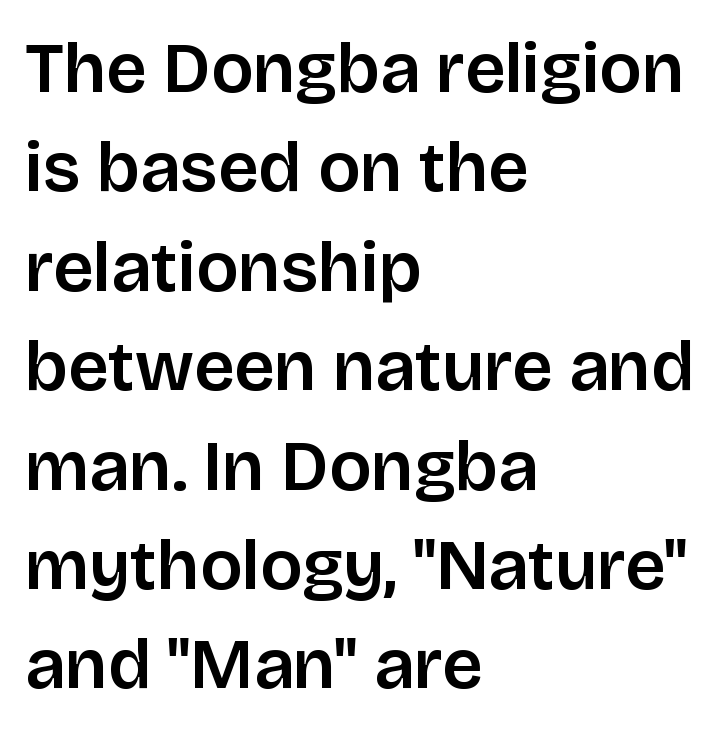
The image shows 71 px sans-serif type, upright; set left-aligned, normal line spacing (1.4x), normal letter spacing, not underlined; low stroke contrast and a large x-height.
